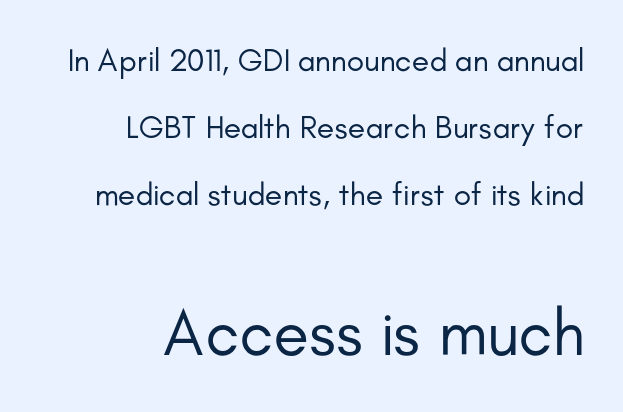
The image shows 65 px regular-weight sans-serif type, upright; set right-aligned, loose line spacing (2.09x), normal letter spacing, not underlined; the second (bottom) block is 2.03x larger; low stroke contrast and a small x-height.
